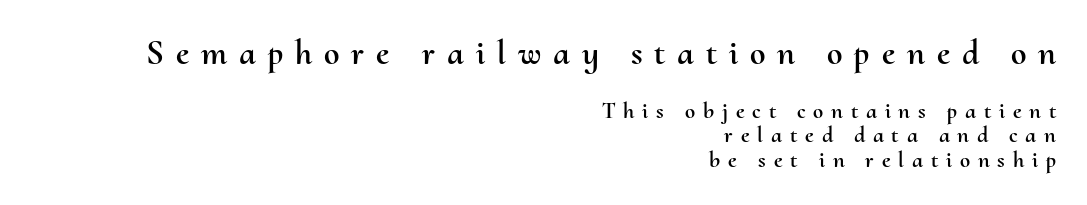
{"italic": "no", "width": "normal", "stroke_contrast": "medium", "x_height": "small", "monospaced": "no", "underline": "no", "align": "right", "line_spacing": "tight", "line_spacing_ratio": 1.06, "letter_spacing": "wide", "letter_spacing_em": 0.34, "larger_block": "first", "size_ratio": 1.52, "glyph_px": 35}
